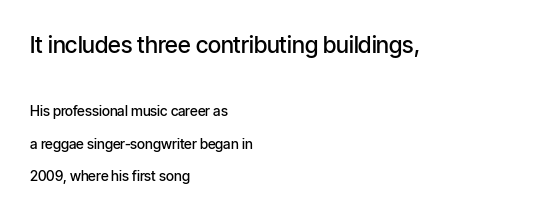
Firm but not heavy-handed strokes: this text is semibold. The leading is generous, giving the passage an open texture. The passage shown is not underscored anywhere. Horizontal alignment here is leftward, the default for most running prose. The passage shown begins with its larger block and ends with its smaller one. The font's upright variant was chosen for this text.
